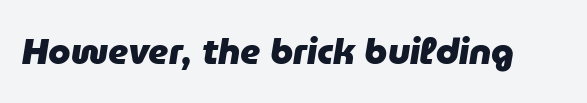
The image shows 36 px heavy type, italic (leaning right); set normal letter spacing, not underlined; low stroke contrast and a medium x-height.
